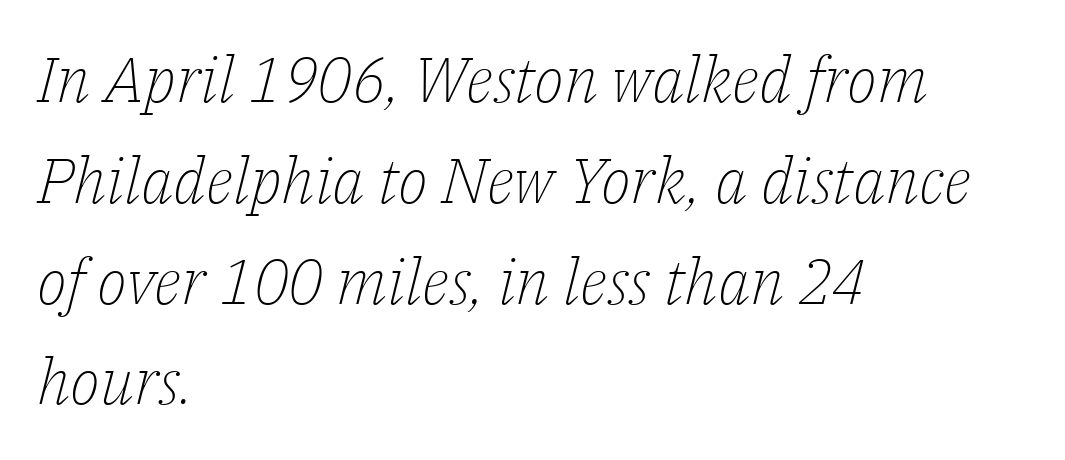
Q: Is the text bold? A: No.
Q: Is the text italic (slanted)? A: Yes, it leans right by about 14 degrees.
Q: Is the typeface a serif or a sans-serif typeface? A: Serif.
Q: Is the text underlined? A: No.
Q: How is the paragraph aligned? A: Left-aligned.
Q: Is the spacing between letters normal or unusually wide? A: Normal.
Q: Is the spacing between lines tight, normal or loose? A: Normal.
Q: Width (condensed, normal, or wide)? A: Normal.
Q: Stroke contrast? A: Low.
Q: x-height? A: Medium.
Q: Monospaced? A: No.
